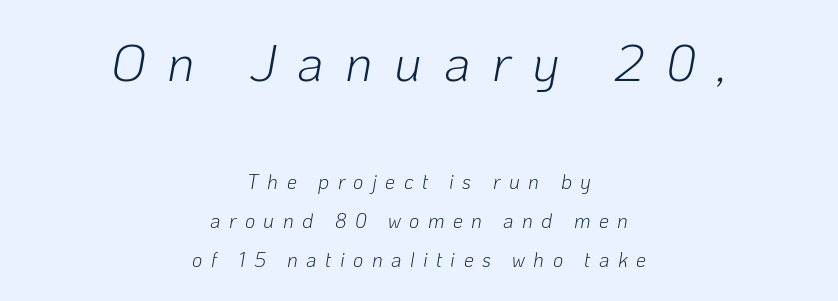
{"italic": "yes", "lean": "right", "slant_degrees": 10, "bold": "no", "weight": "light", "width": "normal", "stroke_contrast": "low", "x_height": "medium", "monospaced": "no", "underline": "no", "align": "center", "line_spacing": "loose", "line_spacing_ratio": 1.96, "letter_spacing": "wide", "letter_spacing_em": 0.42, "larger_block": "first", "size_ratio": 2.55, "glyph_px": 51}
